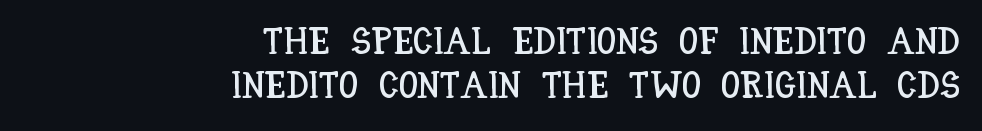
The image shows 38 px condensed type, upright; set right-aligned, tight line spacing (1.15x), normal letter spacing, not underlined; low stroke contrast and a large x-height.
